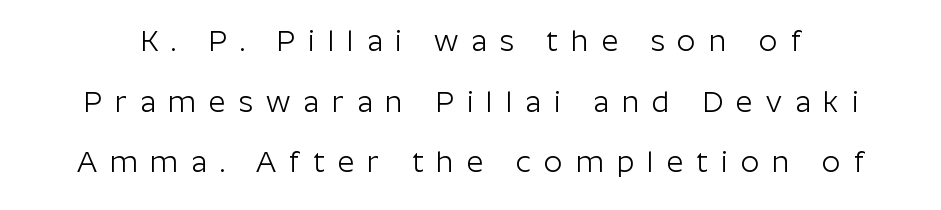
The image shows 29 px light sans-serif type, upright; set loose line spacing (2.09x), unusually wide letter spacing (+0.45 em), not underlined; low stroke contrast and a medium x-height.
